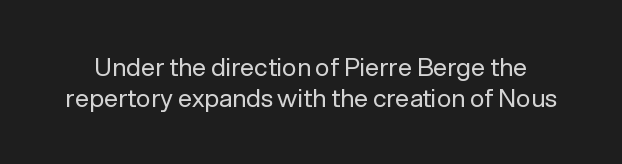
The image shows 25 px text type, upright; set line spacing 1.24x, normal letter spacing, not underlined.
